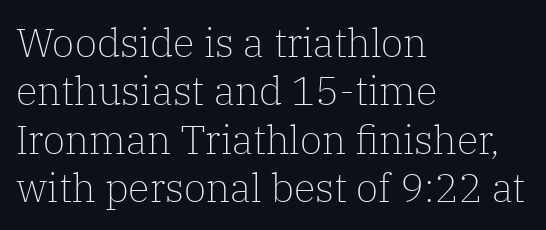
{"serif": "yes", "italic": "no", "bold": "no", "weight": "light", "width": "normal", "stroke_contrast": "low", "x_height": "medium", "monospaced": "no", "underline": "no", "align": "left", "line_spacing_ratio": 1.21, "letter_spacing": "normal", "letter_spacing_em": 0.0, "glyph_px": 40}
